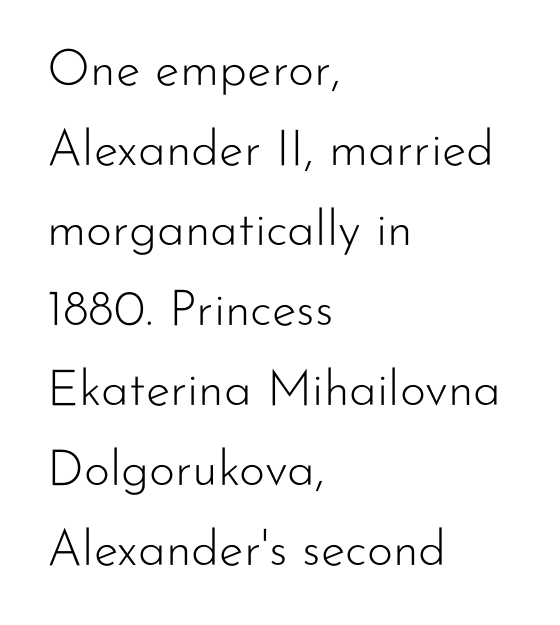
Q: Is the text bold? A: No.
Q: Is the text italic (slanted)? A: No, it is upright.
Q: Is the typeface a serif or a sans-serif typeface? A: Sans-serif.
Q: Is the text underlined? A: No.
Q: How is the paragraph aligned? A: Left-aligned.
Q: Is the spacing between letters normal or unusually wide? A: Normal.
Q: Is the spacing between lines tight, normal or loose? A: Normal.
Q: Width (condensed, normal, or wide)? A: Normal.
Q: Stroke contrast? A: Low.
Q: x-height? A: Small.
Q: Monospaced? A: No.
